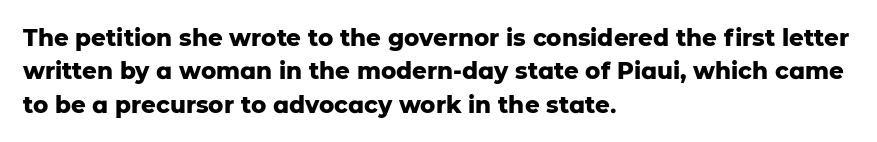
Every letter is thick-stroked: bold, no question. The space directly below the letters is spotless. How would I describe the line gaps? Plain and ordinary. A classic flush-left, rag-right setting is used for this passage. The specimen reads as upright at a glance.
